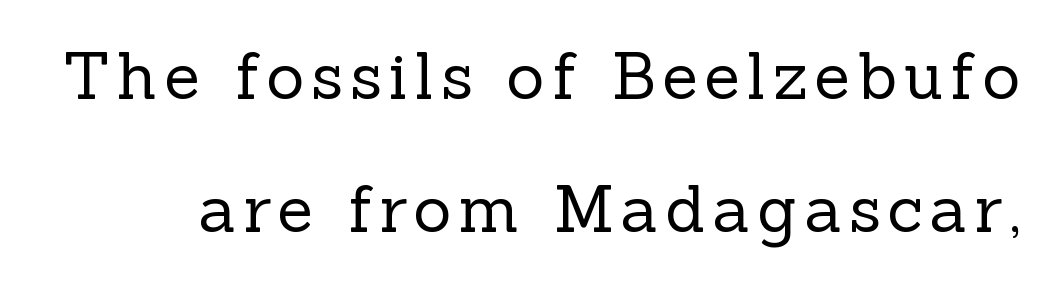
Decoration check: the copy has no underline. Note the varied advance widths — an 'i' is clearly narrower than an 'm'. The passage shown is typeset with a serif family. Unbolded letterforms with no extra heft. Rendered with straight, roman letterforms.
